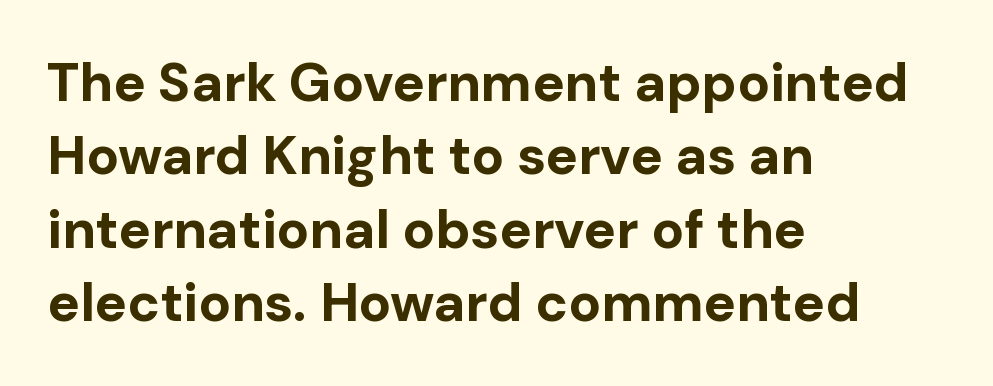
Do the letters lean? They stand straight. Look at the stroke-to-counter ratio: heavy, a bold. Letters rest on an invisible, unmarked baseline. The type is set solid horizontally, with unmodified tracking. Proportional: the letters do not fall into vertical columns. The lines are quadded left.
